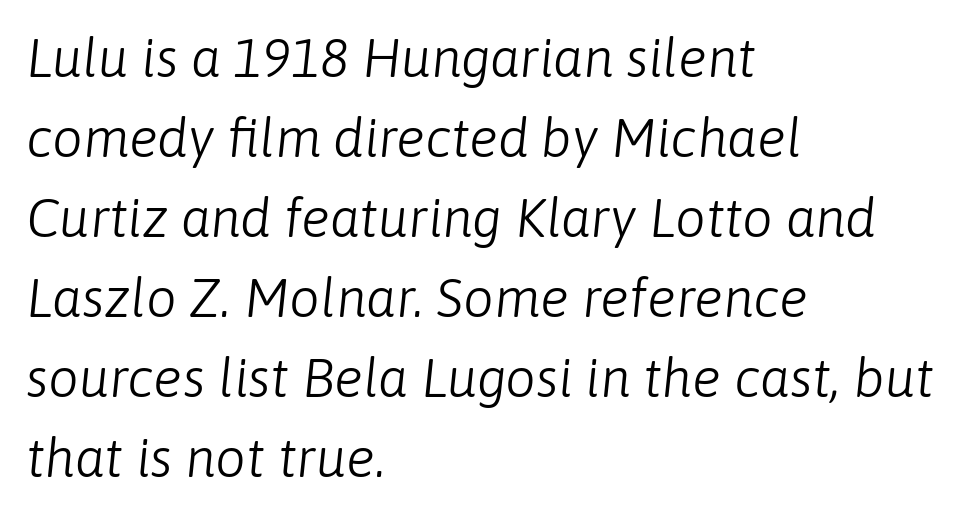
The image shows 54 px light type, italic (leaning right); set left-aligned, normal line spacing (1.48x), normal letter spacing, not underlined; low stroke contrast and a medium x-height.
